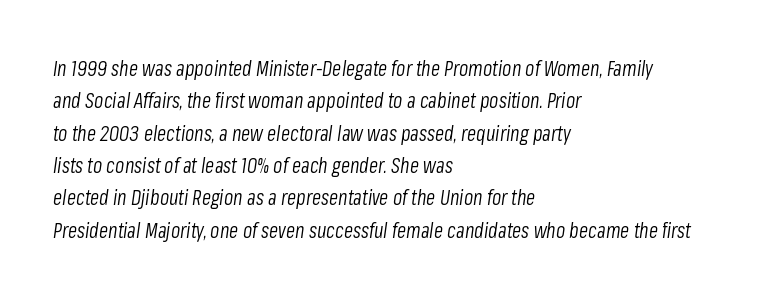
Q: Is the text bold? A: No.
Q: Is the text italic (slanted)? A: Yes, it leans right by about 8 degrees.
Q: Is the text underlined? A: No.
Q: How is the paragraph aligned? A: Left-aligned.
Q: Is the spacing between letters normal or unusually wide? A: Normal.
Q: Is the spacing between lines tight, normal or loose? A: Normal.
